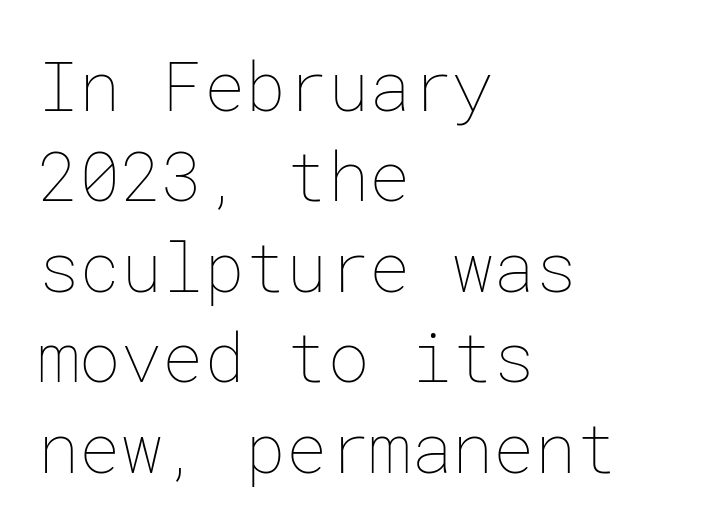
{"italic": "no", "bold": "no", "weight": "thin", "width": "normal", "stroke_contrast": "low", "x_height": "medium", "underline": "no", "align": "left", "line_spacing": "normal", "line_spacing_ratio": 1.31, "letter_spacing": "normal", "letter_spacing_em": 0.0, "glyph_px": 69}
